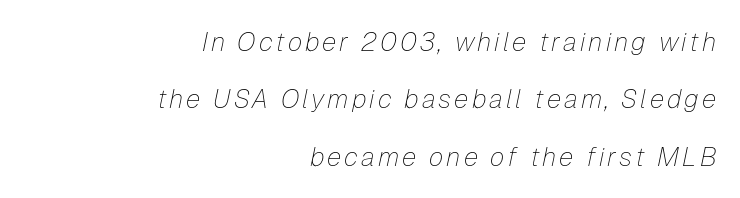
{"italic": "yes", "lean": "right", "slant_degrees": 12, "bold": "no", "underline": "no", "align": "right", "line_spacing": "loose", "line_spacing_ratio": 2.21, "glyph_px": 26}
